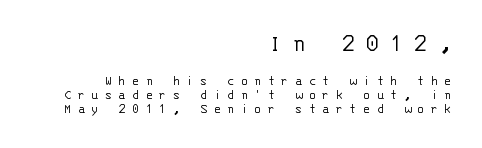
In terms of letterspacing, this is a distinctly airy, spread setting. These lines huddle together more closely than default settings would place them. The strokes are not fattened; the text isn't bold. If you drew a ruler down the right edge, every line would touch it. The more generous point size was reserved for the upper chunk. A roman cut, with each character standing at attention.
